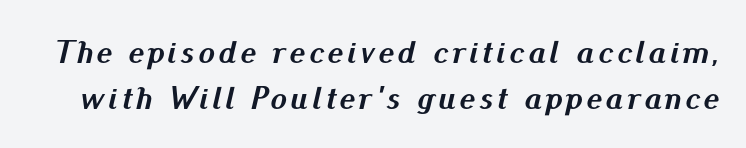
Q: Is the text bold? A: Yes.
Q: Is the text italic (slanted)? A: Yes, it leans right by about 13 degrees.
Q: Is the text underlined? A: No.
Q: Is the spacing between lines tight, normal or loose? A: Normal.
Q: Width (condensed, normal, or wide)? A: Normal.
Q: Stroke contrast? A: Medium.
Q: x-height? A: Small.
Q: Monospaced? A: No.
